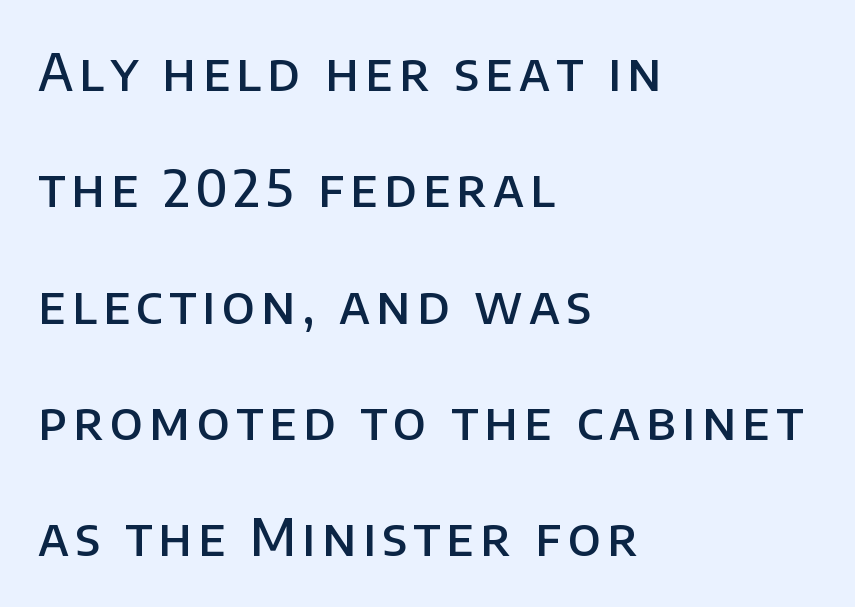
Q: Is the text bold? A: Semi-bold.
Q: Is the text italic (slanted)? A: No, it is upright.
Q: Is the typeface a serif or a sans-serif typeface? A: Sans-serif.
Q: Is the text underlined? A: No.
Q: How is the paragraph aligned? A: Left-aligned.
Q: Is the spacing between lines tight, normal or loose? A: Loose.
Q: Width (condensed, normal, or wide)? A: Normal.
Q: Stroke contrast? A: Low.
Q: x-height? A: Large.
Q: Monospaced? A: No.
